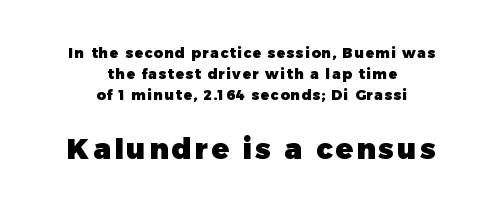
{"serif": "no", "italic": "no", "bold": "yes", "weight": "heavy", "width": "normal", "stroke_contrast": "low", "x_height": "medium", "monospaced": "no", "underline": "no", "align": "center", "line_spacing": "normal", "line_spacing_ratio": 1.49, "larger_block": "second", "size_ratio": 2.07, "glyph_px": 29}
